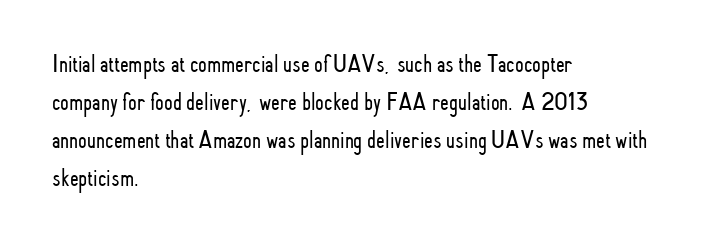
The image shows 25 px text type, upright; set left-aligned, normal line spacing (1.52x), normal letter spacing, not underlined.
